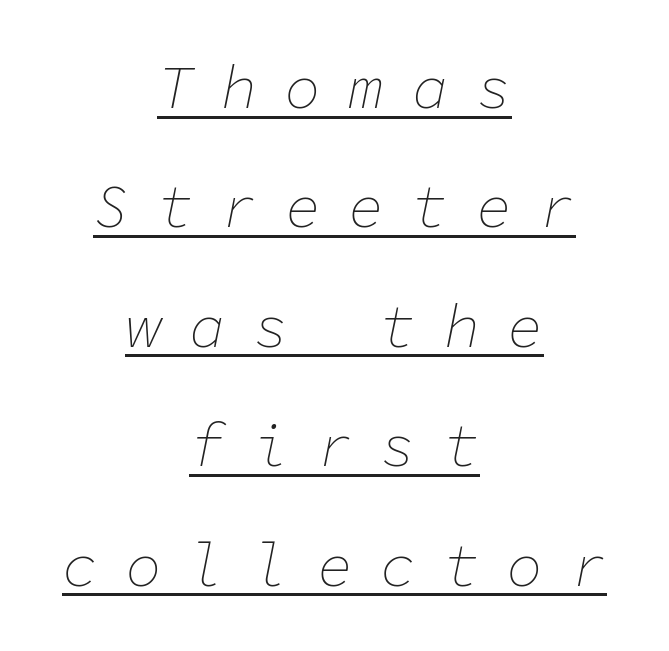
The image shows 60 px thin type, italic (leaning right), monospaced; set centered, loose line spacing (1.99x), unusually wide letter spacing (+0.46 em), underlined; low stroke contrast and a medium x-height.
